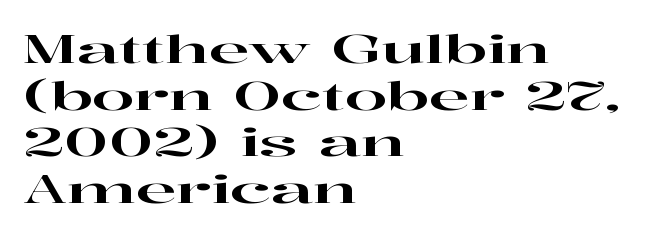
Q: Is the text italic (slanted)? A: No, it is upright.
Q: Is the typeface a serif or a sans-serif typeface? A: Serif.
Q: Is the text underlined? A: No.
Q: How is the paragraph aligned? A: Left-aligned.
Q: Is the spacing between letters normal or unusually wide? A: Normal.
Q: Width (condensed, normal, or wide)? A: Wide.
Q: Stroke contrast? A: High.
Q: x-height? A: Medium.
Q: Monospaced? A: No.
